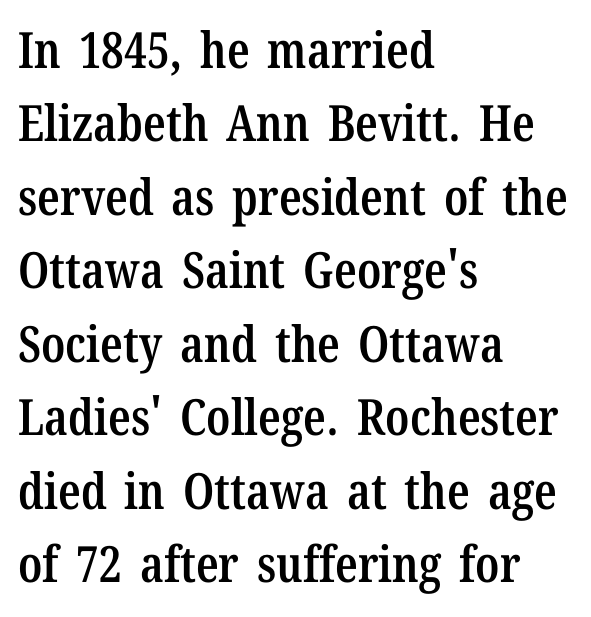
{"serif": "yes", "italic": "no", "bold": "semi", "weight": "semibold", "width": "condensed", "stroke_contrast": "low", "x_height": "medium", "monospaced": "no", "underline": "no", "align": "left", "line_spacing": "normal", "line_spacing_ratio": 1.47, "letter_spacing": "normal", "letter_spacing_em": 0.0, "glyph_px": 50}
